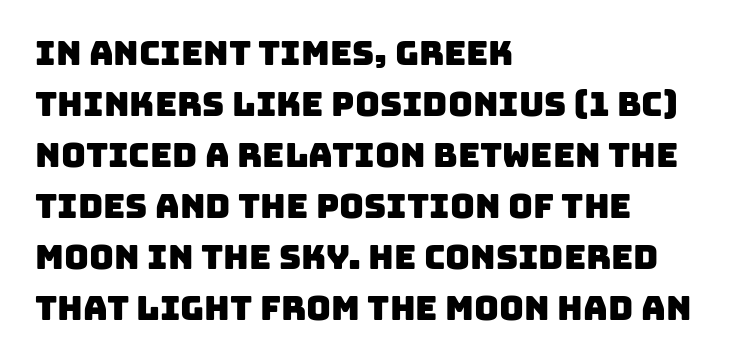
Q: Is the typeface a serif or a sans-serif typeface? A: Sans-serif.
Q: Is the text underlined? A: No.
Q: How is the paragraph aligned? A: Left-aligned.
Q: Is the spacing between letters normal or unusually wide? A: Normal.
Q: Is the spacing between lines tight, normal or loose? A: Normal.
Q: Width (condensed, normal, or wide)? A: Normal.
Q: Stroke contrast? A: Low.
Q: x-height? A: Large.
Q: Monospaced? A: No.
